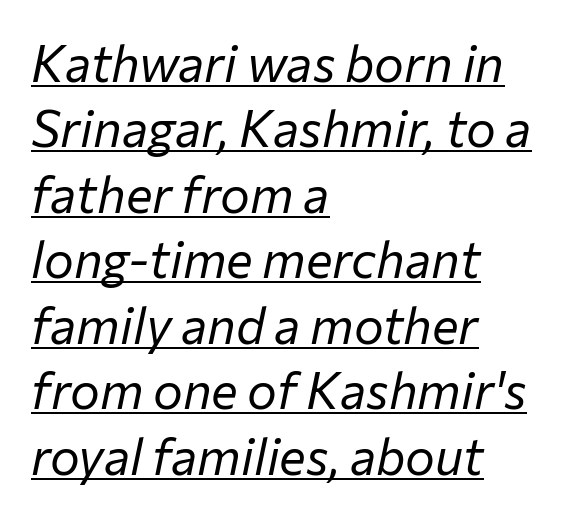
{"italic": "yes", "lean": "right", "slant_degrees": 12, "bold": "no", "weight": "regular", "width": "normal", "stroke_contrast": "low", "x_height": "medium", "monospaced": "no", "underline": "yes", "align": "left", "line_spacing": "normal", "line_spacing_ratio": 1.31, "letter_spacing": "normal", "letter_spacing_em": 0.0, "glyph_px": 50}
